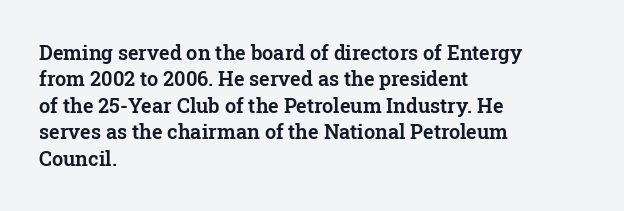
Q: Is the text italic (slanted)? A: No, it is upright.
Q: Is the text underlined? A: No.
Q: How is the paragraph aligned? A: Left-aligned.
Q: Is the spacing between letters normal or unusually wide? A: Normal.
Q: Is the spacing between lines tight, normal or loose? A: Normal.
